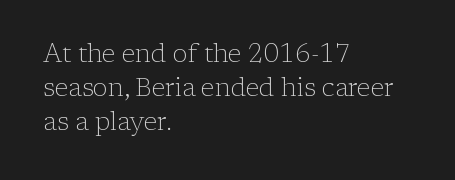
Q: Is the text bold? A: No.
Q: Is the text italic (slanted)? A: No, it is upright.
Q: Is the text underlined? A: No.
Q: How is the paragraph aligned? A: Left-aligned.
Q: Is the spacing between letters normal or unusually wide? A: Normal.
Q: Is the spacing between lines tight, normal or loose? A: Normal.
